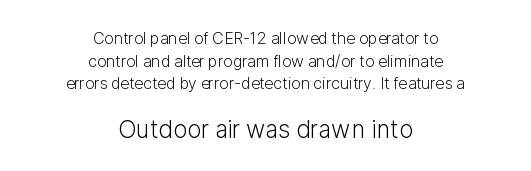
Q: Is the text bold? A: No.
Q: Is the text italic (slanted)? A: No, it is upright.
Q: Is the text underlined? A: No.
Q: How is the paragraph aligned? A: Centered.
Q: Is the spacing between letters normal or unusually wide? A: Normal.
Q: Is the spacing between lines tight, normal or loose? A: Normal.
Q: Which block of text is set in a larger size, the first (top) or the second (bottom)? A: The second (bottom) one.
